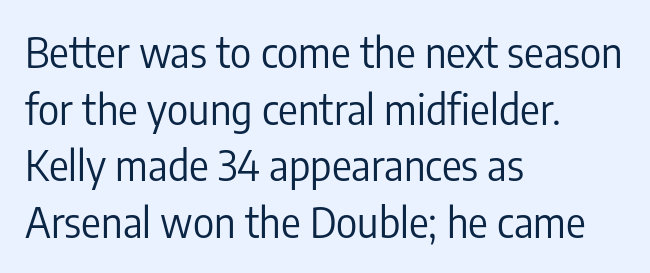
Q: Is the text bold? A: No.
Q: Is the text italic (slanted)? A: No, it is upright.
Q: Is the typeface a serif or a sans-serif typeface? A: Sans-serif.
Q: Is the text underlined? A: No.
Q: How is the paragraph aligned? A: Left-aligned.
Q: Is the spacing between letters normal or unusually wide? A: Normal.
Q: Is the spacing between lines tight, normal or loose? A: Normal.
Q: Width (condensed, normal, or wide)? A: Condensed.
Q: Stroke contrast? A: Low.
Q: x-height? A: Medium.
Q: Monospaced? A: No.
